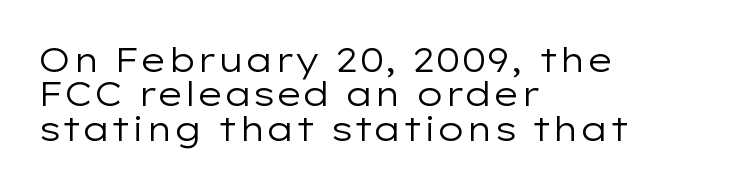
The image shows 34 px regular-weight, wide sans-serif type, upright; set left-aligned, tight line spacing (1.01x), normal letter spacing, not underlined; low stroke contrast and a medium x-height.
